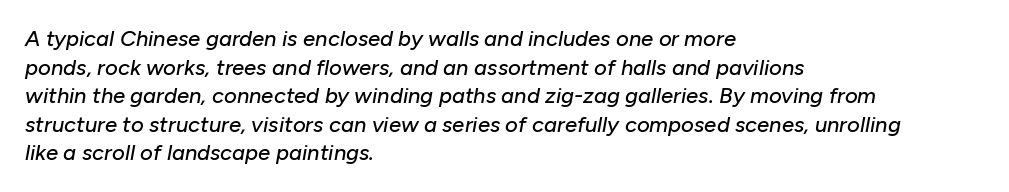
Horizontal bands of white between lines are of average thickness. The paragraph has a hard left edge and a soft right edge. Each word holds together tightly as a unit, with standard inter-letter gaps. Each row of text sits above clean, open space. When letters slant like this, we call the style italic.
